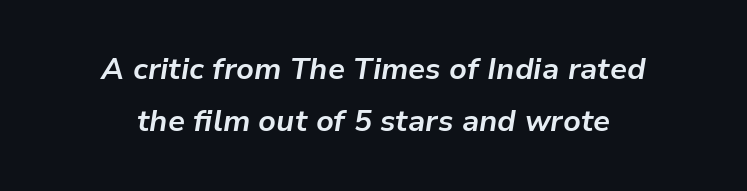
The letters are slanted; this is an italic face. Each row of text sits above clean, open space. Pretty heavy lettering here — definitely bold. The face used here is proportionally spaced, like ordinary book or web type. The line texture is even and compact thanks to regular tracking.
